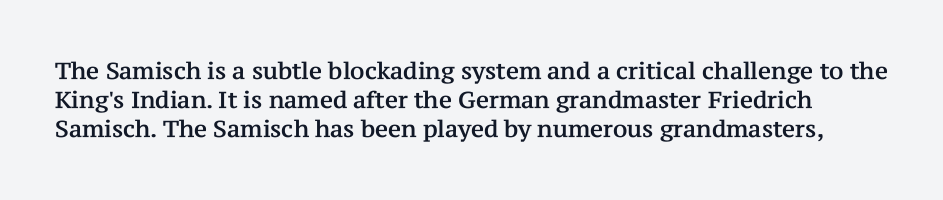
Q: Is the text italic (slanted)? A: No, it is upright.
Q: Is the text underlined? A: No.
Q: Is the spacing between letters normal or unusually wide? A: Normal.
Q: Is the spacing between lines tight, normal or loose? A: Normal.
